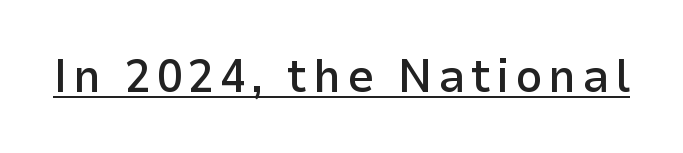
{"serif": "no", "italic": "no", "bold": "semi", "weight": "semibold", "width": "normal", "stroke_contrast": "low", "x_height": "medium", "monospaced": "no", "underline": "yes", "glyph_px": 47}
